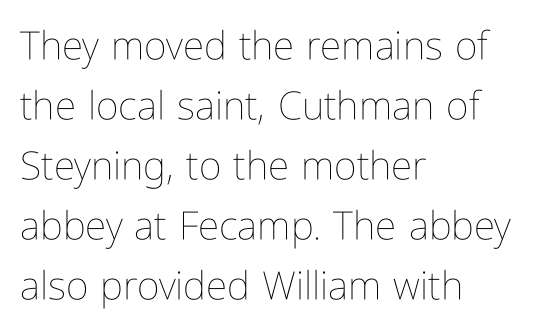
Spacing verdict: proportional, widths tailored to each character. The specimen omits any rule beneath the text block's lines. Nope, not italic — everything's standing straight. Nobody touched the tracking dial on this one.
